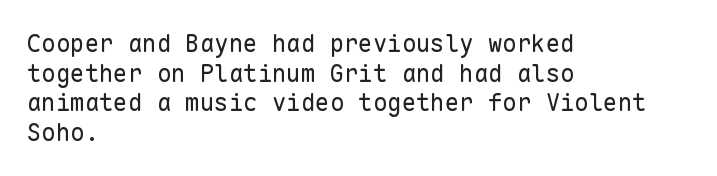
Words appear dense and cohesive because spacing is normal. Stem width sits at or under what a default text font uses. Honestly, there is no underline to notice here at all. The lettering stays uniformly vertical, giving the passage a roman look.
